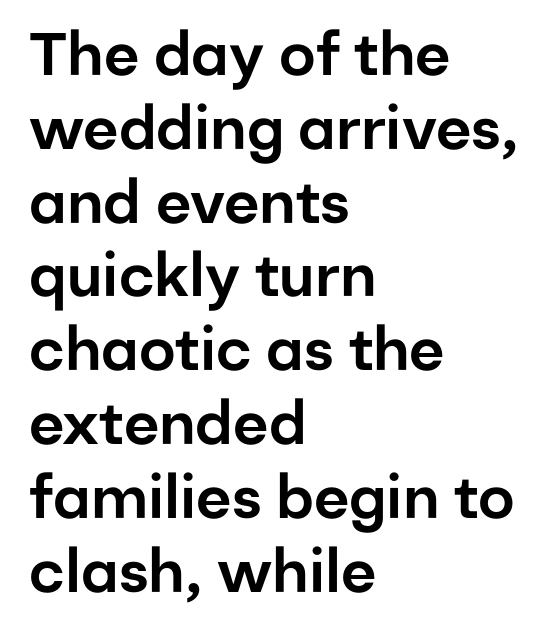
{"serif": "no", "italic": "no", "width": "normal", "stroke_contrast": "low", "x_height": "medium", "monospaced": "no", "underline": "no", "align": "left", "line_spacing_ratio": 1.23, "letter_spacing": "normal", "letter_spacing_em": 0.0, "glyph_px": 60}
